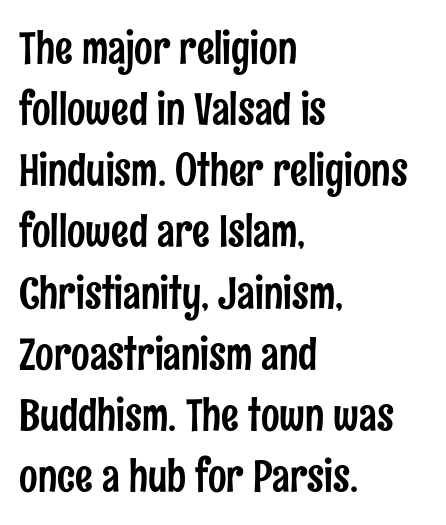
{"serif": "no", "italic": "no", "width": "condensed", "stroke_contrast": "low", "x_height": "medium", "monospaced": "no", "underline": "no", "align": "left", "line_spacing": "normal", "line_spacing_ratio": 1.39, "letter_spacing": "normal", "letter_spacing_em": 0.0, "glyph_px": 44}
